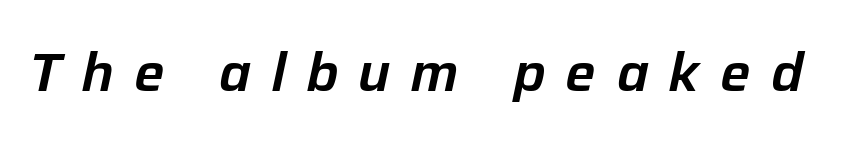
Q: Is the text italic (slanted)? A: Yes, it leans right by about 12 degrees.
Q: Is the text underlined? A: No.
Q: Is the spacing between letters normal or unusually wide? A: Unusually wide.
Q: Width (condensed, normal, or wide)? A: Normal.
Q: Stroke contrast? A: Low.
Q: x-height? A: Medium.
Q: Monospaced? A: No.
